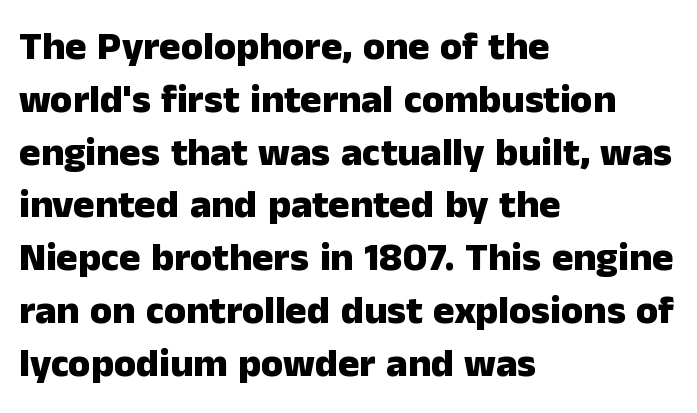
The image shows 40 px heavy sans-serif type, upright; set left-aligned, normal line spacing (1.32x), normal letter spacing, not underlined; low stroke contrast and a medium x-height.
